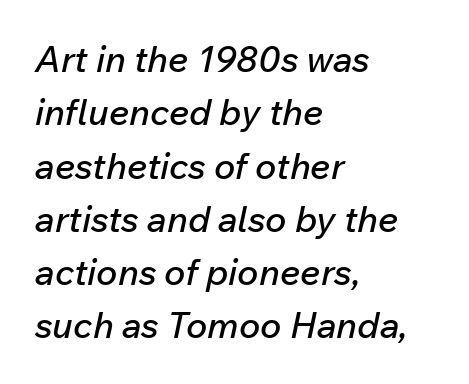
{"italic": "yes", "lean": "right", "slant_degrees": 12, "width": "normal", "stroke_contrast": "low", "x_height": "medium", "monospaced": "no", "underline": "no", "align": "left", "line_spacing": "normal", "line_spacing_ratio": 1.48, "letter_spacing": "normal", "letter_spacing_em": 0.0, "glyph_px": 36}
